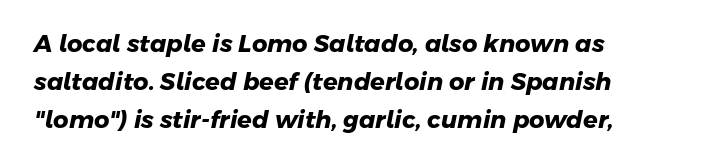
The image shows 24 px bold type; set left-aligned, normal line spacing (1.59x), normal letter spacing, not underlined.
